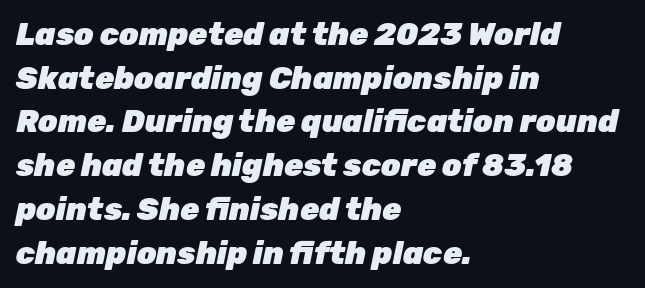
Rows of type keep a routine distance in the vertical direction. The lines in this sample share a left origin and differ only in where they stop. Summary of weight: heavy, a full bold. Compared with typical body copy, the letter spacing here is the same. An italicized treatment has been applied to the whole sample. Lines of text with bare space underneath.
